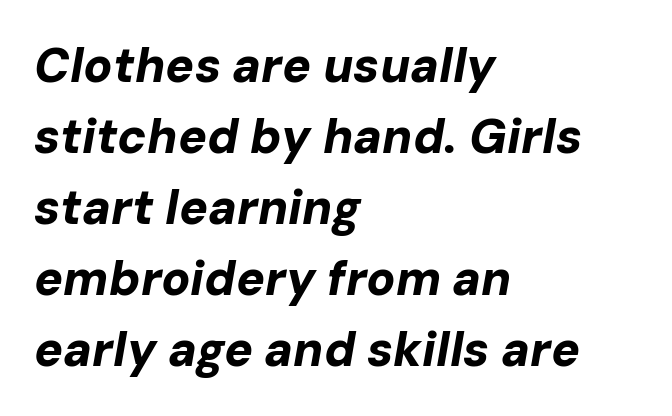
Q: Is the text bold? A: Yes.
Q: Is the text italic (slanted)? A: Yes, it leans right by about 10 degrees.
Q: Is the text underlined? A: No.
Q: How is the paragraph aligned? A: Left-aligned.
Q: Is the spacing between letters normal or unusually wide? A: Normal.
Q: Is the spacing between lines tight, normal or loose? A: Normal.
Q: Width (condensed, normal, or wide)? A: Normal.
Q: Stroke contrast? A: Low.
Q: x-height? A: Medium.
Q: Monospaced? A: No.
